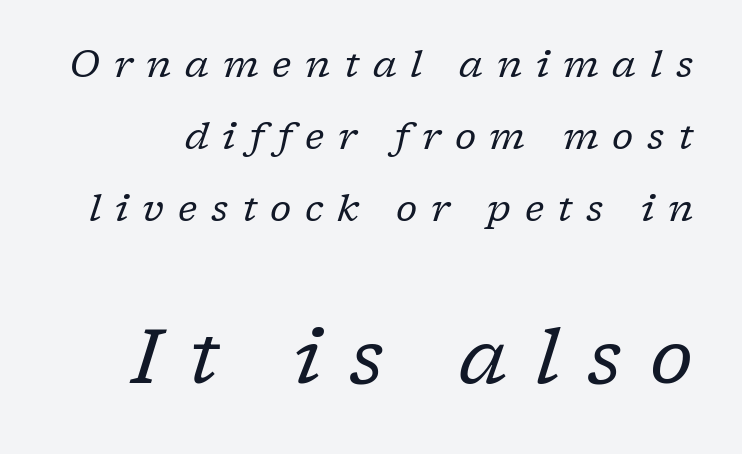
Just letters on the line, the space beneath them empty. The more generous point size was reserved for the lower chunk. Font category for this specimen: serif. Letter spacing: wide.
